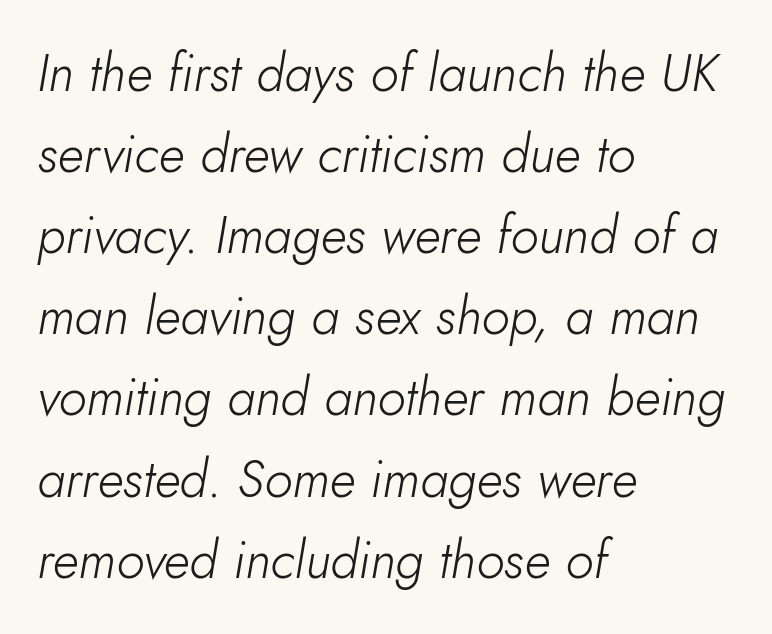
{"italic": "yes", "lean": "right", "slant_degrees": 10, "bold": "no", "weight": "light", "width": "normal", "stroke_contrast": "low", "x_height": "small", "monospaced": "no", "underline": "no", "align": "left", "line_spacing": "normal", "line_spacing_ratio": 1.56, "letter_spacing": "normal", "letter_spacing_em": 0.0, "glyph_px": 52}
